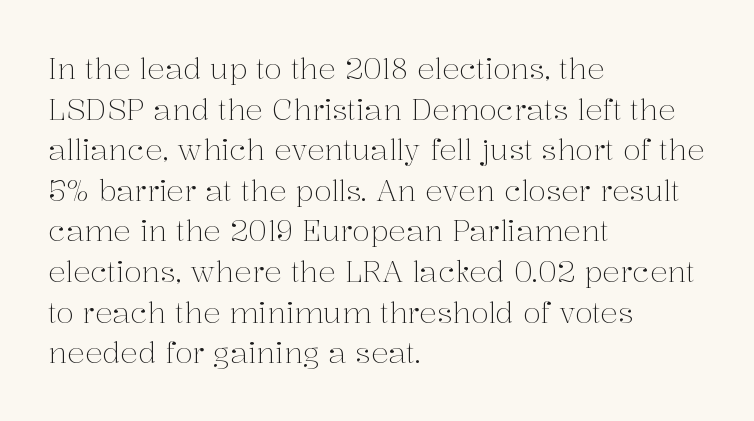
{"serif": "yes", "italic": "no", "bold": "no", "weight": "light", "width": "normal", "stroke_contrast": "medium", "x_height": "medium", "monospaced": "no", "underline": "no", "align": "left", "line_spacing": "normal", "line_spacing_ratio": 1.4, "letter_spacing": "normal", "letter_spacing_em": 0.0, "glyph_px": 29}
